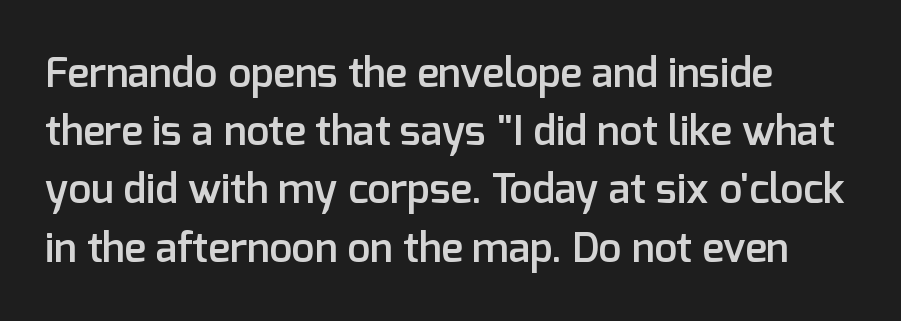
Q: Is the text bold? A: Semi-bold.
Q: Is the text italic (slanted)? A: No, it is upright.
Q: Is the typeface a serif or a sans-serif typeface? A: Sans-serif.
Q: Is the text underlined? A: No.
Q: How is the paragraph aligned? A: Left-aligned.
Q: Is the spacing between letters normal or unusually wide? A: Normal.
Q: Is the spacing between lines tight, normal or loose? A: Normal.
Q: Width (condensed, normal, or wide)? A: Normal.
Q: Stroke contrast? A: Low.
Q: x-height? A: Medium.
Q: Monospaced? A: No.
